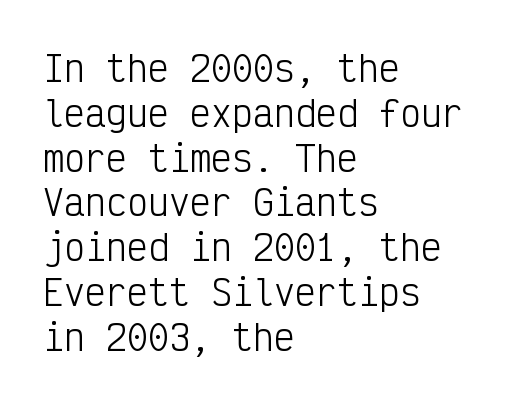
The image shows 35 px light, condensed sans-serif type, upright, monospaced; set left-aligned, normal line spacing (1.28x), normal letter spacing, not underlined; low stroke contrast and a medium x-height.
